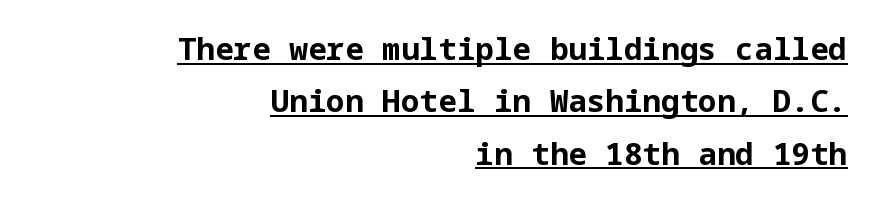
The image shows 31 px bold sans-serif type, upright; set right-aligned, normal line spacing (1.69x), normal letter spacing, underlined; low stroke contrast and a medium x-height.
